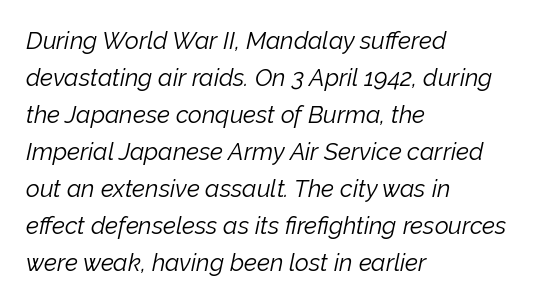
Yep, that's italic — everything's leaning. The space beneath each line is pristine and unruled. Horizontal bands of white between lines are of average thickness. The strokes are not fattened; the text isn't bold. Here the glyphs are tracked normally, forming tight word shapes. Reading down the block, your eye returns to a fixed left position each line.
